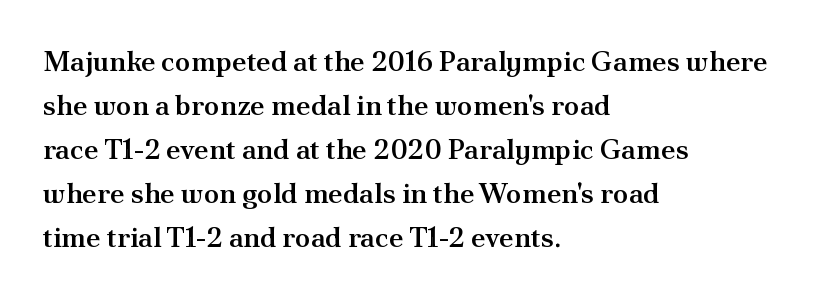
{"serif": "yes", "italic": "no", "bold": "semi", "weight": "semibold", "width": "normal", "stroke_contrast": "medium", "x_height": "small", "monospaced": "no", "underline": "no", "align": "left", "line_spacing": "normal", "line_spacing_ratio": 1.57, "letter_spacing": "normal", "letter_spacing_em": 0.0, "glyph_px": 28}
